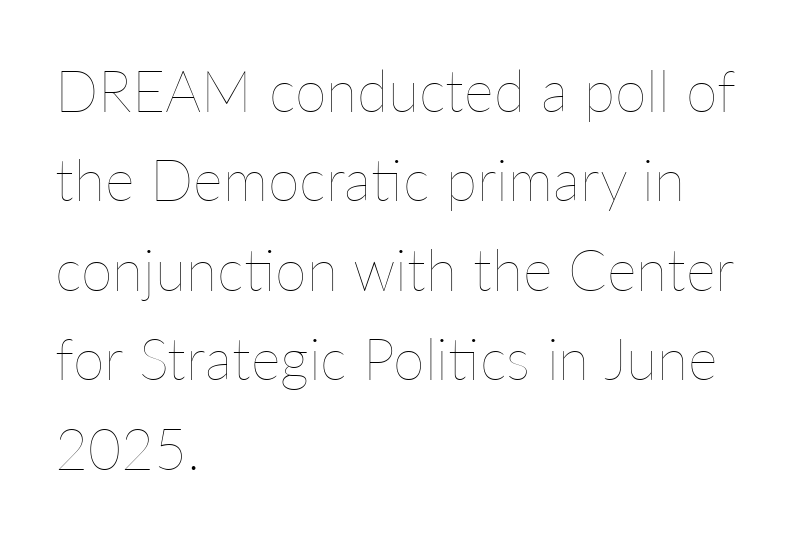
The image shows 57 px thin type, upright; set left-aligned, normal line spacing (1.57x), normal letter spacing, not underlined; low stroke contrast and a medium x-height.
